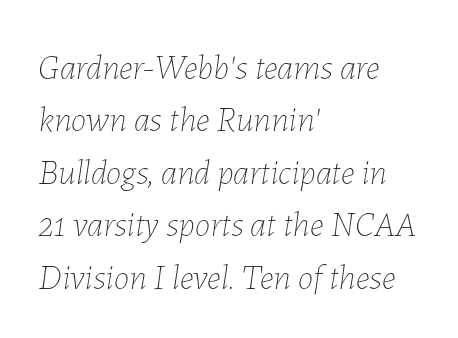
The image shows 35 px thin type, italic (leaning right); set left-aligned, normal line spacing (1.5x), normal letter spacing, not underlined; low stroke contrast and a medium x-height.
